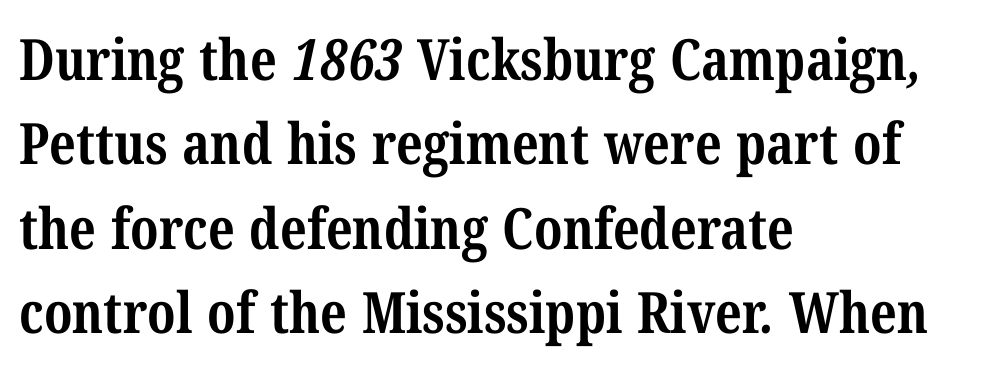
{"serif": "yes", "bold": "yes", "weight": "bold", "width": "condensed", "stroke_contrast": "medium", "x_height": "medium", "monospaced": "no", "underline": "no", "align": "left", "line_spacing": "normal", "line_spacing_ratio": 1.48, "letter_spacing": "normal", "letter_spacing_em": 0.0, "glyph_px": 57}
